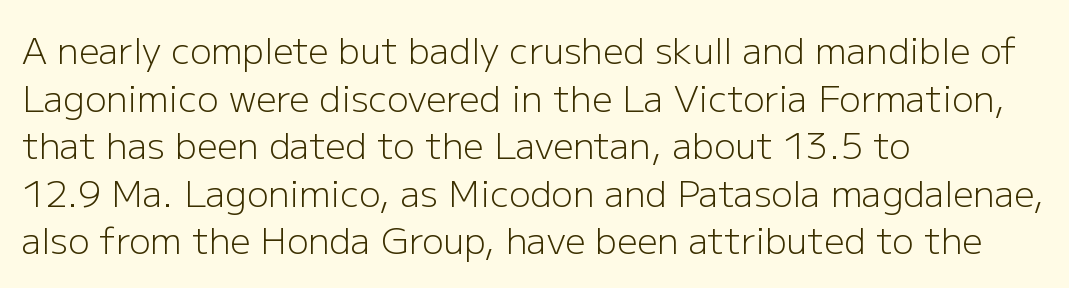
Q: Is the text bold? A: No.
Q: Is the text italic (slanted)? A: No, it is upright.
Q: Is the typeface a serif or a sans-serif typeface? A: Sans-serif.
Q: Is the text underlined? A: No.
Q: How is the paragraph aligned? A: Left-aligned.
Q: Is the spacing between letters normal or unusually wide? A: Normal.
Q: Is the spacing between lines tight, normal or loose? A: Normal.
Q: Width (condensed, normal, or wide)? A: Normal.
Q: Stroke contrast? A: Low.
Q: x-height? A: Medium.
Q: Monospaced? A: No.
